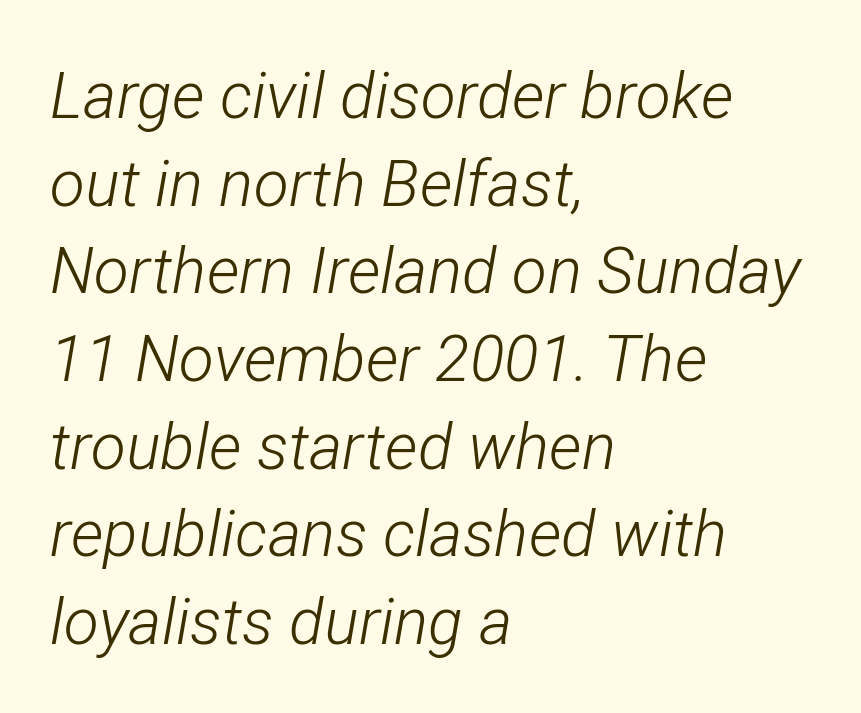
{"italic": "yes", "lean": "right", "slant_degrees": 12, "bold": "no", "weight": "light", "width": "condensed", "stroke_contrast": "low", "x_height": "medium", "monospaced": "no", "underline": "no", "align": "left", "line_spacing": "normal", "line_spacing_ratio": 1.37, "letter_spacing": "normal", "letter_spacing_em": 0.0, "glyph_px": 64}
